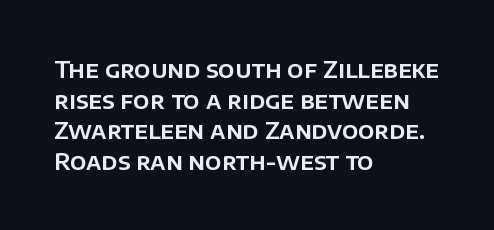
The image shows 23 px text type, upright; set left-aligned, normal line spacing (1.33x), normal letter spacing, not underlined.
